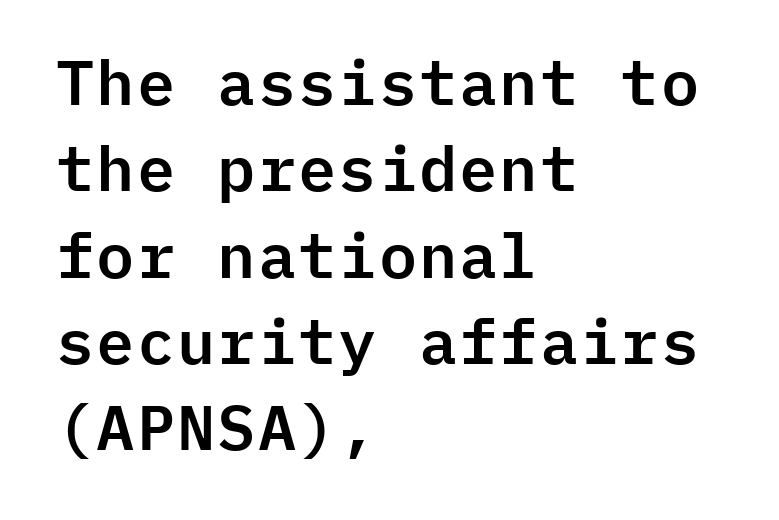
The image shows 63 px sans-serif type, upright, monospaced; set left-aligned, normal line spacing (1.37x), normal letter spacing, not underlined; low stroke contrast and a medium x-height.
